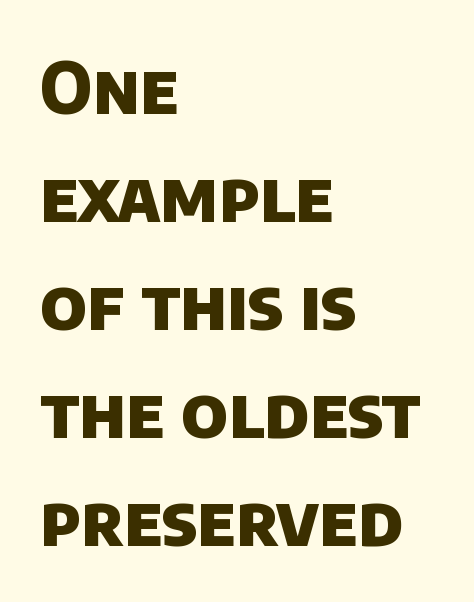
{"serif": "no", "bold": "yes", "weight": "heavy", "width": "normal", "stroke_contrast": "low", "x_height": "large", "monospaced": "no", "underline": "no", "align": "left", "line_spacing": "normal", "line_spacing_ratio": 1.52, "letter_spacing": "normal", "letter_spacing_em": 0.0, "glyph_px": 71}
